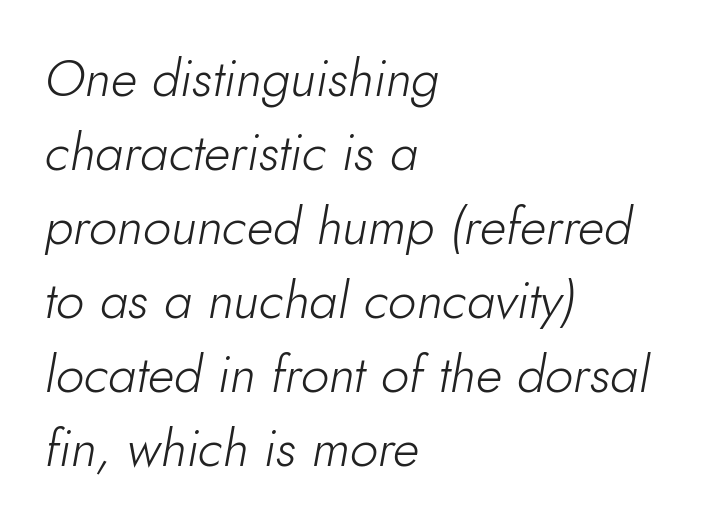
The typeface has the unassuming heft of standard copy or less. Compared with ordinary roman type, these characters are visibly tilted. Each letter keeps its own natural width here, so spacing adapts to shape. Anything drawn beneath the words? Only blank space. Line starts are locked; line ends wander.
